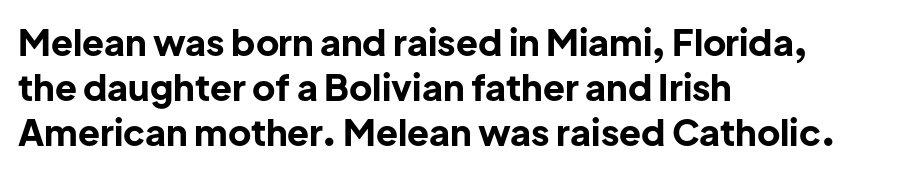
Q: Is the text bold? A: Yes.
Q: Is the text italic (slanted)? A: No, it is upright.
Q: Is the typeface a serif or a sans-serif typeface? A: Sans-serif.
Q: Is the text underlined? A: No.
Q: How is the paragraph aligned? A: Left-aligned.
Q: Is the spacing between letters normal or unusually wide? A: Normal.
Q: Is the spacing between lines tight, normal or loose? A: Normal.
Q: Width (condensed, normal, or wide)? A: Normal.
Q: Stroke contrast? A: Low.
Q: x-height? A: Medium.
Q: Monospaced? A: No.
